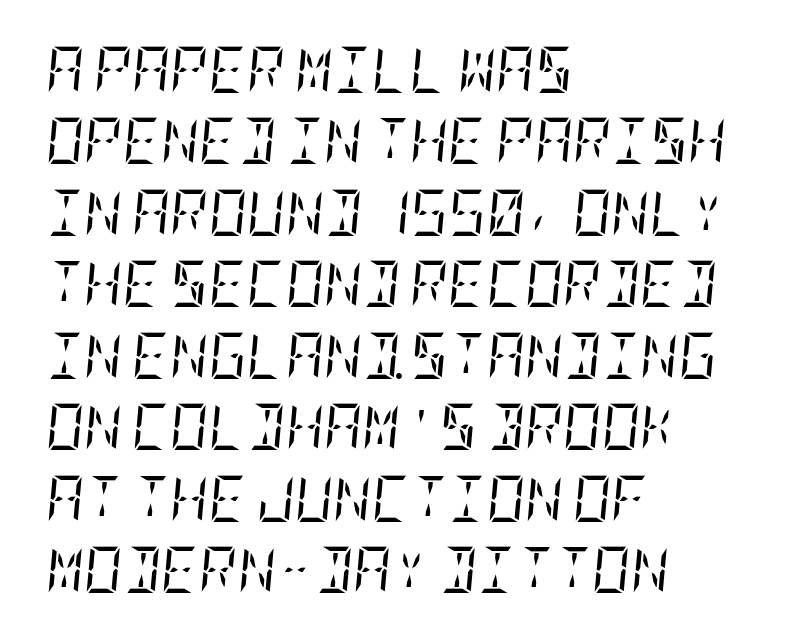
The image shows 47 px regular-weight, condensed serif type, italic (leaning right); set left-aligned, normal line spacing (1.52x), normal letter spacing, not underlined; low stroke contrast and a large x-height.
